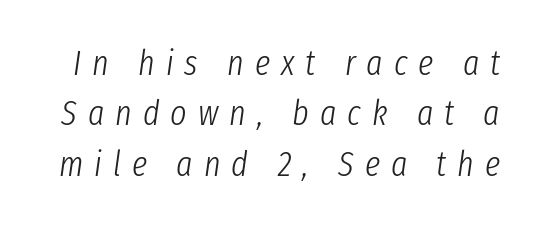
This sample uses an oblique cut, with every glyph tilted off the vertical. The font sits on the lighter half of the weight spectrum, regular included. The passage shown stacks its lines at a standard gap. Someone cranked the tracking dial way up on this one. Character widths vary here, with narrow letters taking less room than wide ones. Any mark beneath the type? The region is blank.
